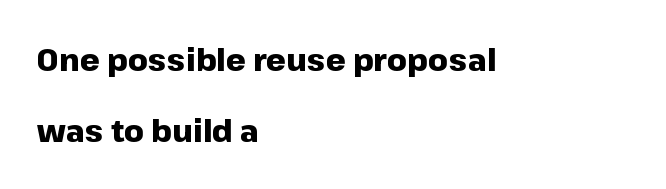
{"serif": "no", "italic": "no", "bold": "yes", "weight": "heavy", "width": "normal", "stroke_contrast": "low", "x_height": "medium", "monospaced": "no", "underline": "no", "align": "left", "line_spacing": "loose", "line_spacing_ratio": 2.3, "letter_spacing": "normal", "letter_spacing_em": 0.0, "glyph_px": 31}
